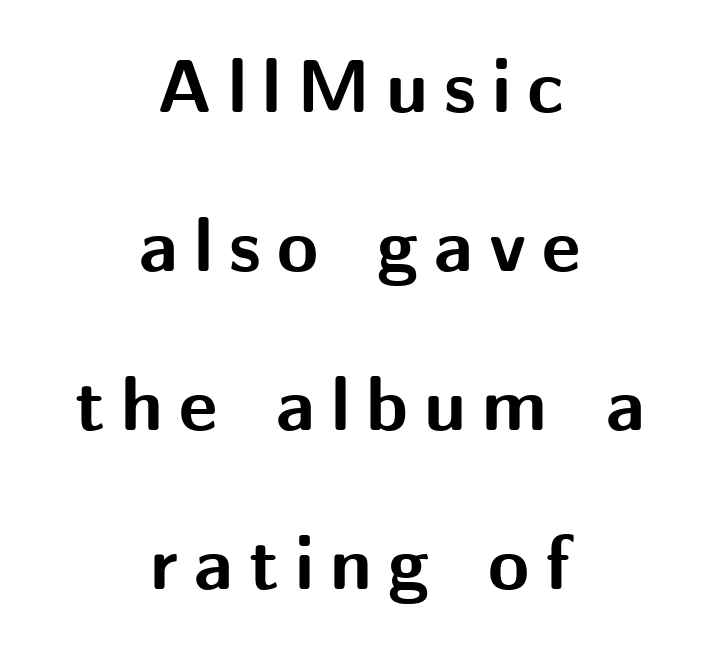
The image shows 75 px bold sans-serif type, upright; set centered, loose line spacing (2.12x), unusually wide letter spacing (+0.21 em), not underlined; medium stroke contrast and a medium x-height.
